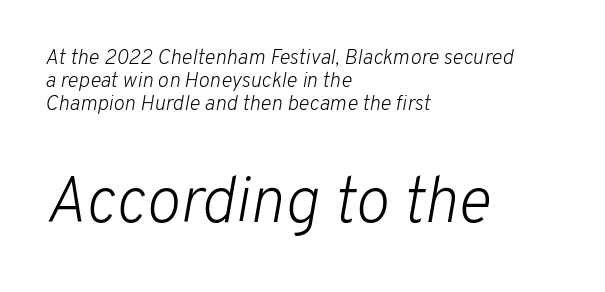
{"italic": "yes", "lean": "right", "slant_degrees": 10, "bold": "no", "weight": "light", "width": "normal", "stroke_contrast": "low", "x_height": "medium", "monospaced": "no", "underline": "no", "align": "left", "line_spacing": "tight", "line_spacing_ratio": 1.09, "letter_spacing": "normal", "letter_spacing_em": 0.0, "larger_block": "second", "size_ratio": 3.05, "glyph_px": 64}
